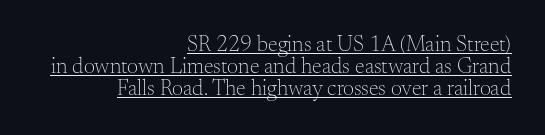
Compared with a flush-left layout, this one pins lines to the opposite, right side. Does the leading feel generous? Not at all — it's pinched. The specimen reads as upright at a glance. Observe the ordinary spacing: letters are neighbours, not strangers. The typeface has the unassuming heft of standard copy or less. Underlined type.
